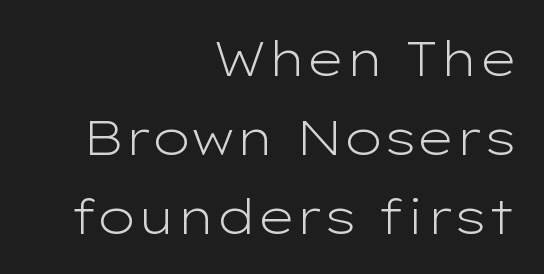
The image shows 49 px light, wide sans-serif type, upright; set right-aligned, normal line spacing (1.61x), normal letter spacing, not underlined; low stroke contrast and a medium x-height.
